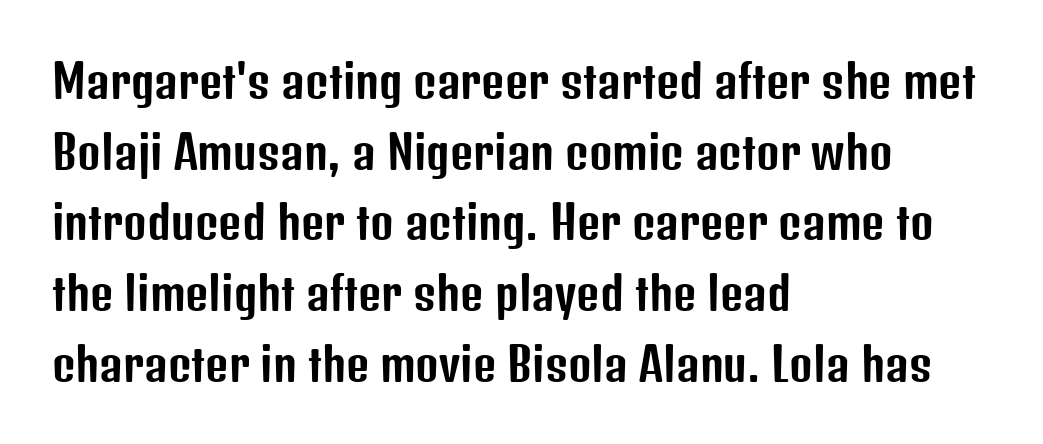
The area under the type is left untouched. Spacing verdict: proportional, widths tailored to each character. Posture: straight, roman, zero tilt. Where is the straight margin? On the left. Look at the bottom of the vertical strokes: they stop flat, with no serifs.
